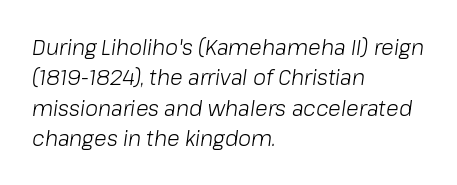
{"italic": "yes", "lean": "right", "slant_degrees": 8, "bold": "no", "underline": "no", "align": "left", "line_spacing": "normal", "line_spacing_ratio": 1.45, "letter_spacing": "normal", "letter_spacing_em": 0.0, "glyph_px": 21}
